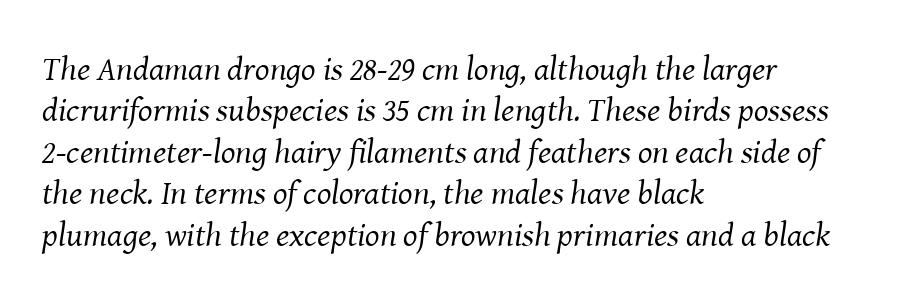
Q: Is the text bold? A: No.
Q: Is the text italic (slanted)? A: Yes, it leans right by about 8 degrees.
Q: Is the typeface a serif or a sans-serif typeface? A: Serif.
Q: Is the text underlined? A: No.
Q: How is the paragraph aligned? A: Left-aligned.
Q: Is the spacing between letters normal or unusually wide? A: Normal.
Q: Width (condensed, normal, or wide)? A: Normal.
Q: Stroke contrast? A: Medium.
Q: x-height? A: Medium.
Q: Monospaced? A: No.
